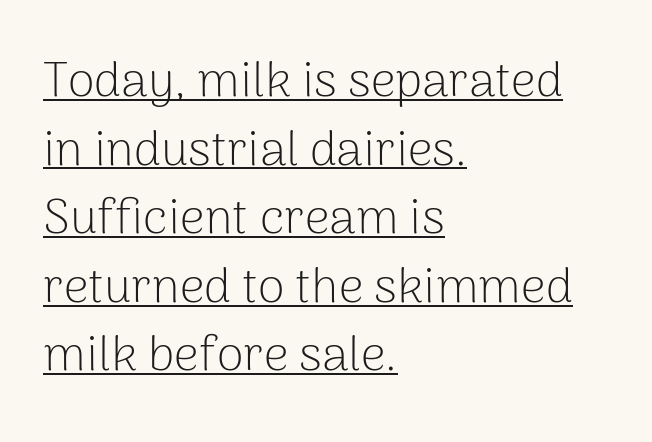
{"serif": "no", "italic": "no", "bold": "no", "weight": "light", "width": "normal", "stroke_contrast": "low", "x_height": "medium", "monospaced": "no", "underline": "yes", "align": "left", "line_spacing": "normal", "line_spacing_ratio": 1.4, "letter_spacing": "normal", "letter_spacing_em": 0.0, "glyph_px": 49}
